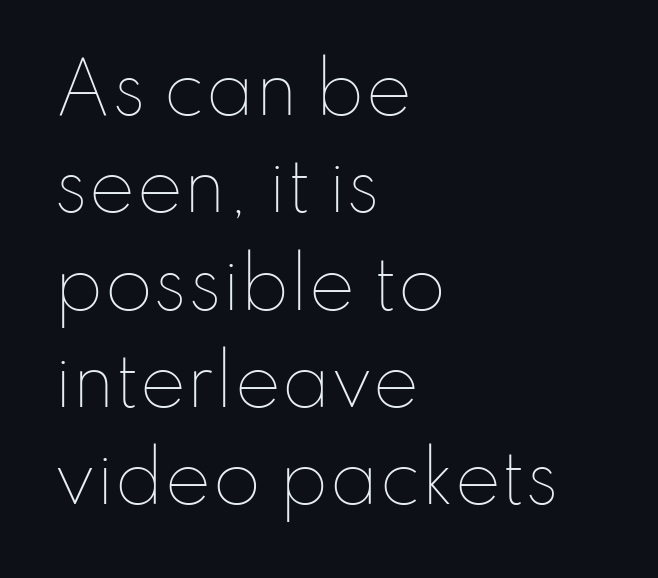
Q: Is the text bold? A: No.
Q: Is the text italic (slanted)? A: No, it is upright.
Q: Is the text underlined? A: No.
Q: How is the paragraph aligned? A: Left-aligned.
Q: Is the spacing between letters normal or unusually wide? A: Normal.
Q: Is the spacing between lines tight, normal or loose? A: Normal.
Q: Width (condensed, normal, or wide)? A: Normal.
Q: Stroke contrast? A: Low.
Q: x-height? A: Small.
Q: Monospaced? A: No.
